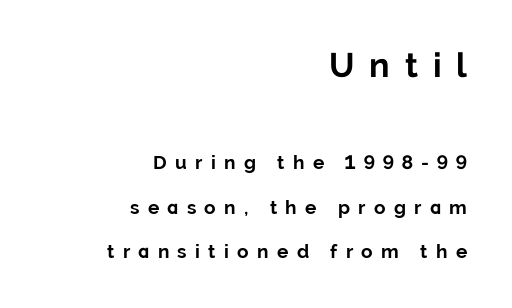
The image shows 34 px bold sans-serif type, upright; set right-aligned, loose line spacing (2.33x), unusually wide letter spacing (+0.44 em), not underlined; the first (top) block is 1.79x larger; low stroke contrast and a medium x-height.
